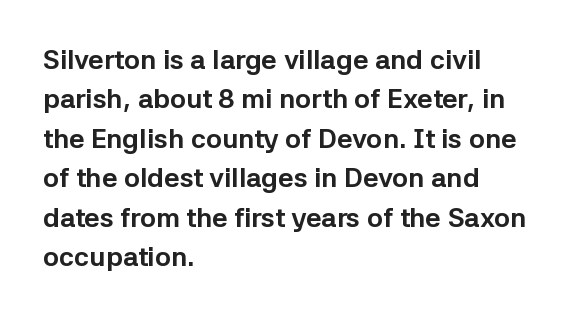
Q: Is the text bold? A: Yes.
Q: Is the text italic (slanted)? A: No, it is upright.
Q: Is the text underlined? A: No.
Q: How is the paragraph aligned? A: Left-aligned.
Q: Is the spacing between letters normal or unusually wide? A: Normal.
Q: Is the spacing between lines tight, normal or loose? A: Normal.
